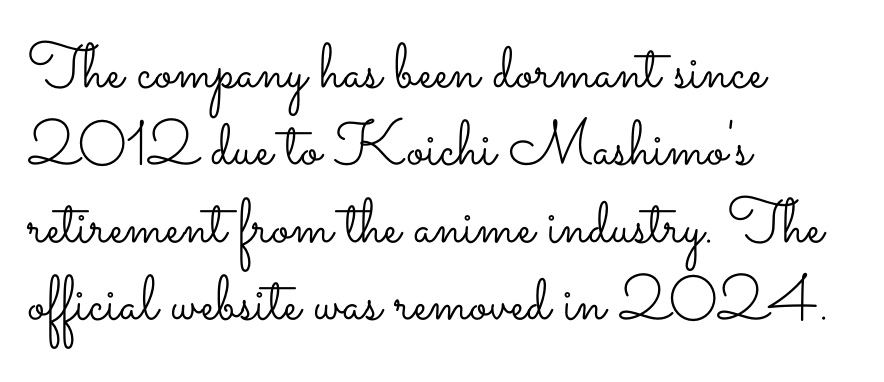
{"bold": "no", "weight": "light", "width": "wide", "stroke_contrast": "low", "x_height": "small", "monospaced": "no", "underline": "no", "align": "left", "line_spacing_ratio": 1.23, "letter_spacing": "normal", "letter_spacing_em": 0.0, "glyph_px": 63}
